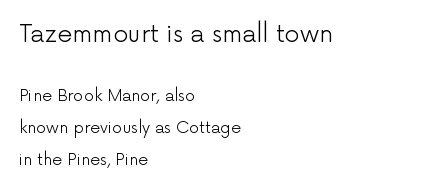
Q: Is the text bold? A: No.
Q: Is the text italic (slanted)? A: No, it is upright.
Q: Is the text underlined? A: No.
Q: How is the paragraph aligned? A: Left-aligned.
Q: Is the spacing between letters normal or unusually wide? A: Normal.
Q: Is the spacing between lines tight, normal or loose? A: Loose.
Q: Which block of text is set in a larger size, the first (top) or the second (bottom)? A: The first (top) one.
